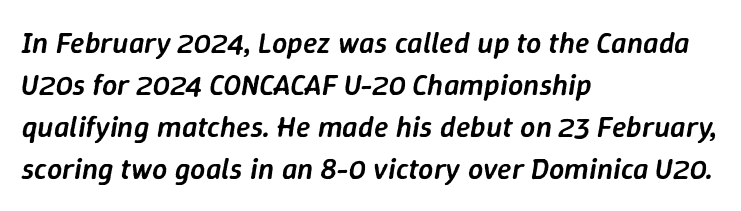
Q: Is the text bold? A: Semi-bold.
Q: Is the text italic (slanted)? A: Yes, it leans right by about 9 degrees.
Q: Is the text underlined? A: No.
Q: How is the paragraph aligned? A: Left-aligned.
Q: Is the spacing between letters normal or unusually wide? A: Normal.
Q: Is the spacing between lines tight, normal or loose? A: Normal.
Q: Width (condensed, normal, or wide)? A: Normal.
Q: Stroke contrast? A: Low.
Q: x-height? A: Medium.
Q: Monospaced? A: No.
